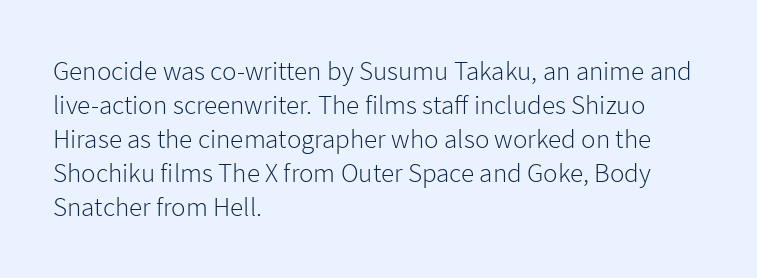
The image shows 27 px text type, upright; set left-aligned, normal line spacing (1.26x), normal letter spacing, not underlined.
